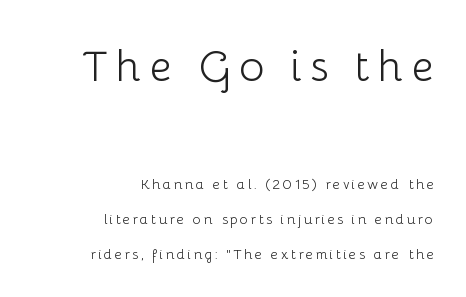
{"serif": "no", "italic": "no", "bold": "no", "weight": "light", "width": "normal", "stroke_contrast": "low", "x_height": "medium", "monospaced": "no", "underline": "no", "align": "right", "line_spacing": "loose", "line_spacing_ratio": 2.49, "larger_block": "first", "size_ratio": 3.07, "glyph_px": 43}
